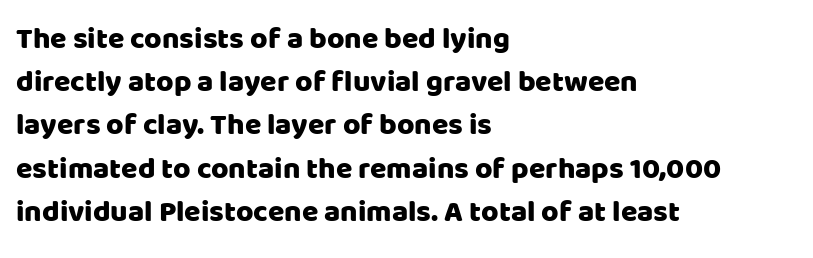
The image shows 30 px sans-serif type, upright; set left-aligned, normal line spacing (1.44x), normal letter spacing, not underlined; low stroke contrast and a large x-height.
